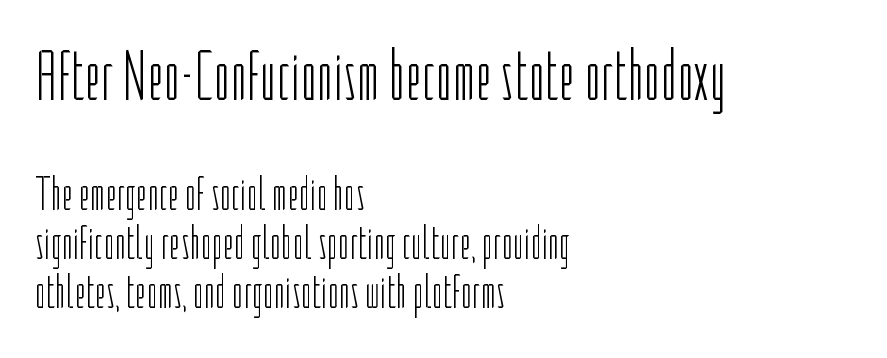
{"serif": "no", "italic": "no", "bold": "no", "weight": "light", "width": "condensed", "stroke_contrast": "low", "x_height": "medium", "monospaced": "no", "underline": "no", "align": "left", "line_spacing": "tight", "line_spacing_ratio": 1.02, "letter_spacing": "normal", "letter_spacing_em": 0.0, "larger_block": "first", "size_ratio": 1.5, "glyph_px": 72}
